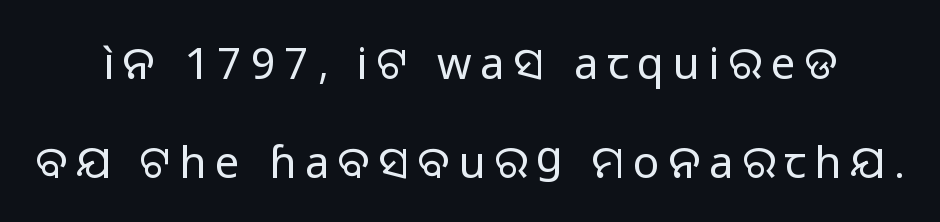
Baseline-to-baseline distance is far greater than the letter height. This rendering widens character spacing well past its baseline value. The rendering uses natural spacing where letterforms have individual widths. The rendering shows plain stroke endings on the letterforms — a sans-serif design. Check under the words: just untouched page. When letters stand straight like this, we call the style roman or upright.
